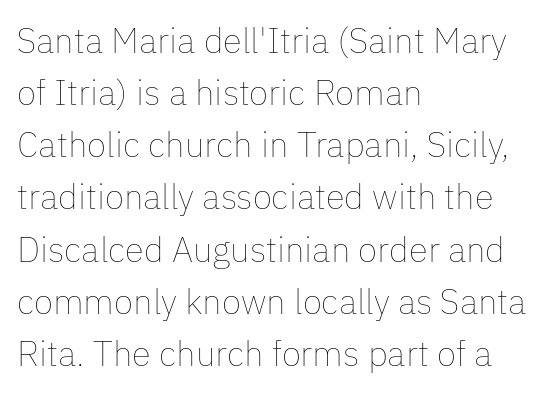
The image shows 35 px thin type, upright; set left-aligned, normal line spacing (1.49x), normal letter spacing, not underlined; low stroke contrast and a medium x-height.
